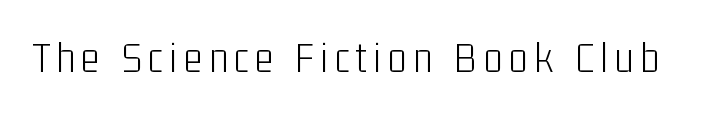
The image shows 45 px light, condensed sans-serif type, upright; set not underlined; low stroke contrast and a medium x-height.
